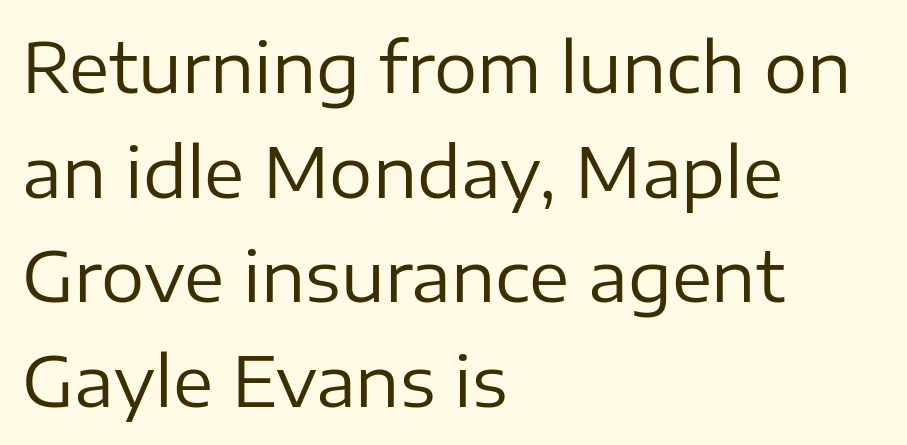
The image shows 68 px regular-weight sans-serif type, upright; set left-aligned, normal line spacing (1.54x), normal letter spacing, not underlined; low stroke contrast and a medium x-height.
